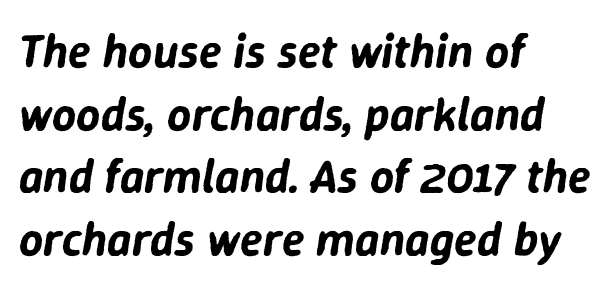
If you measured baseline to baseline, you'd find a middling distance. Short note: letters normally spaced. A classic flush-left, rag-right setting is used for this passage. Honestly, there is no underline to notice here at all.
